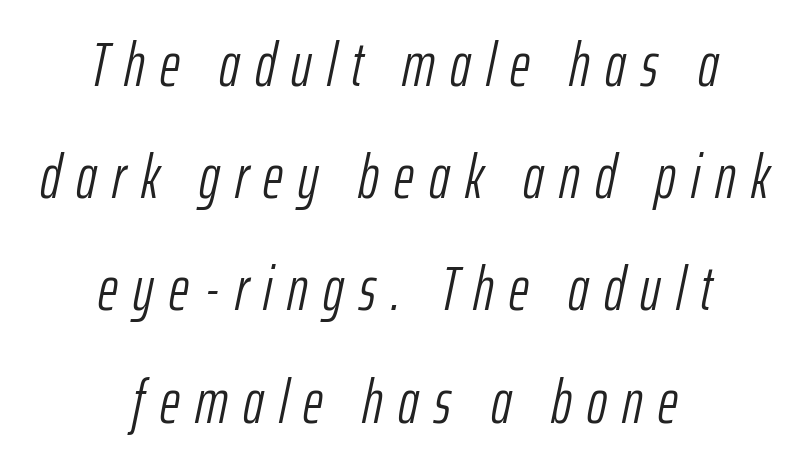
{"italic": "yes", "lean": "right", "slant_degrees": 12, "bold": "no", "weight": "light", "width": "condensed", "stroke_contrast": "low", "x_height": "medium", "monospaced": "no", "underline": "no", "align": "center", "line_spacing_ratio": 1.84, "letter_spacing": "wide", "letter_spacing_em": 0.25, "glyph_px": 61}
